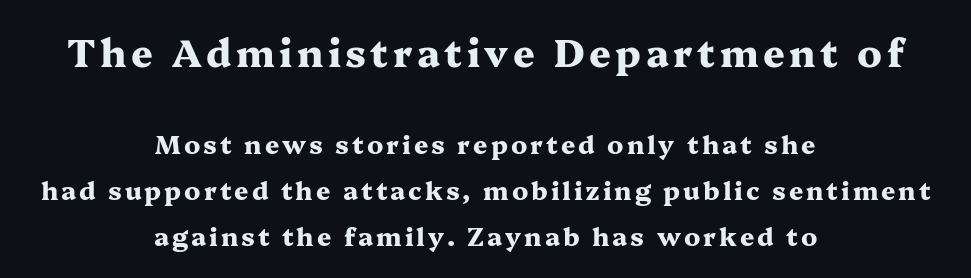
Q: Is the text bold? A: Yes.
Q: Is the text italic (slanted)? A: No, it is upright.
Q: Is the typeface a serif or a sans-serif typeface? A: Serif.
Q: Is the text underlined? A: No.
Q: How is the paragraph aligned? A: Centered.
Q: Which block of text is set in a larger size, the first (top) or the second (bottom)? A: The first (top) one.
Q: Width (condensed, normal, or wide)? A: Wide.
Q: Stroke contrast? A: Medium.
Q: x-height? A: Medium.
Q: Monospaced? A: No.
